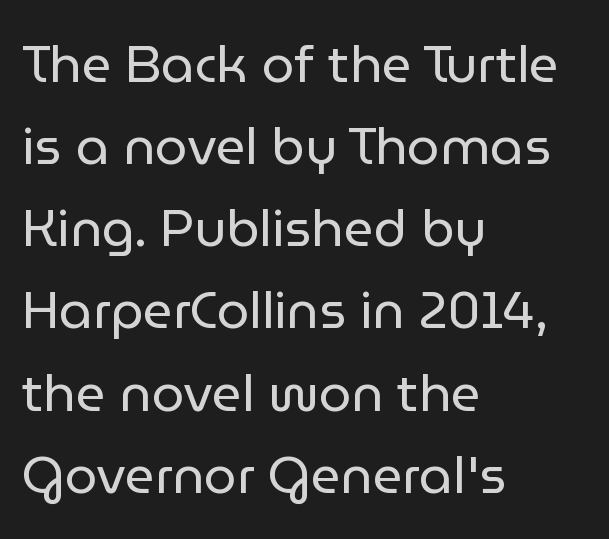
The image shows 52 px regular-weight sans-serif type, upright; set left-aligned, normal line spacing (1.58x), normal letter spacing, not underlined; low stroke contrast and a medium x-height.
